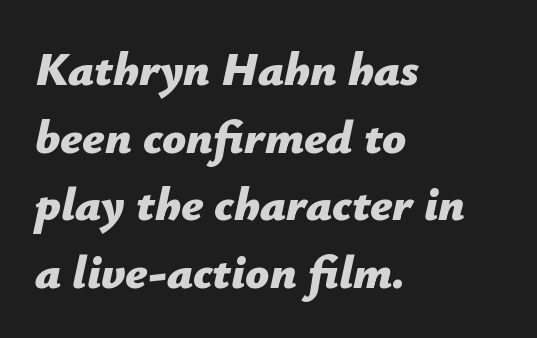
The image shows 47 px bold type, italic (leaning right); set left-aligned, normal line spacing (1.44x), normal letter spacing, not underlined; low stroke contrast and a medium x-height.
